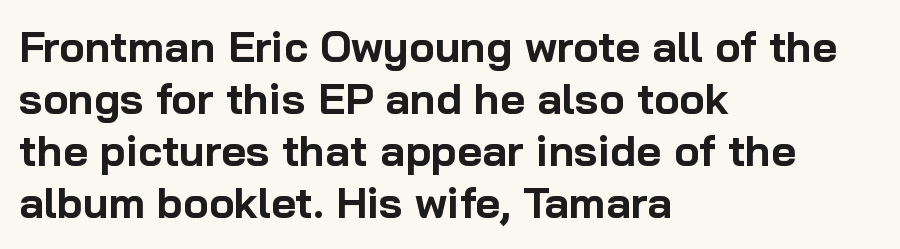
{"serif": "no", "italic": "no", "bold": "yes", "weight": "bold", "width": "normal", "stroke_contrast": "low", "x_height": "medium", "monospaced": "no", "underline": "no", "align": "left", "line_spacing_ratio": 1.21, "letter_spacing": "normal", "letter_spacing_em": 0.0, "glyph_px": 43}
